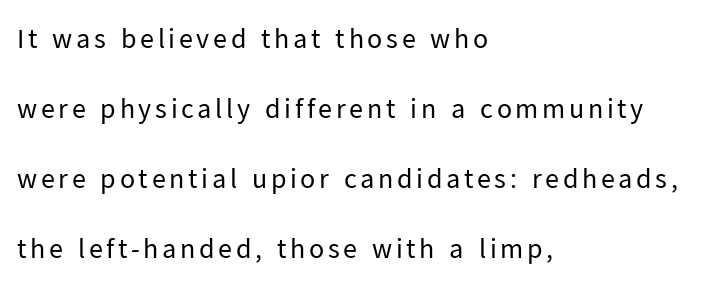
{"serif": "no", "italic": "no", "bold": "no", "weight": "regular", "width": "normal", "stroke_contrast": "low", "x_height": "medium", "monospaced": "no", "underline": "no", "align": "left", "line_spacing": "loose", "line_spacing_ratio": 2.5, "glyph_px": 28}
